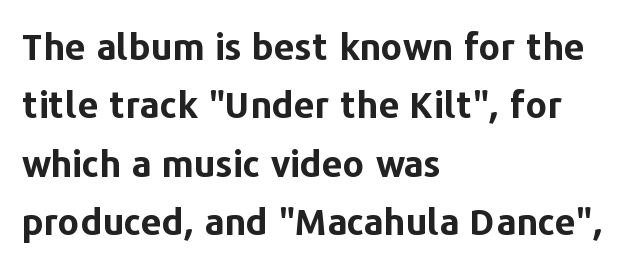
Q: Is the text bold? A: Yes.
Q: Is the text italic (slanted)? A: No, it is upright.
Q: Is the typeface a serif or a sans-serif typeface? A: Sans-serif.
Q: Is the text underlined? A: No.
Q: How is the paragraph aligned? A: Left-aligned.
Q: Is the spacing between letters normal or unusually wide? A: Normal.
Q: Is the spacing between lines tight, normal or loose? A: Normal.
Q: Width (condensed, normal, or wide)? A: Normal.
Q: Stroke contrast? A: Low.
Q: x-height? A: Medium.
Q: Monospaced? A: No.
